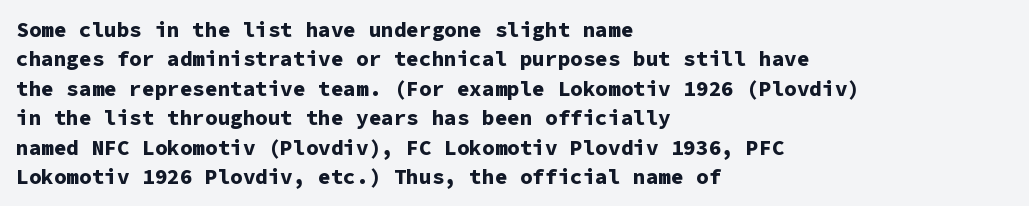
The image shows 21 px bold type, upright; set left-aligned, normal line spacing (1.4x), normal letter spacing, not underlined.
